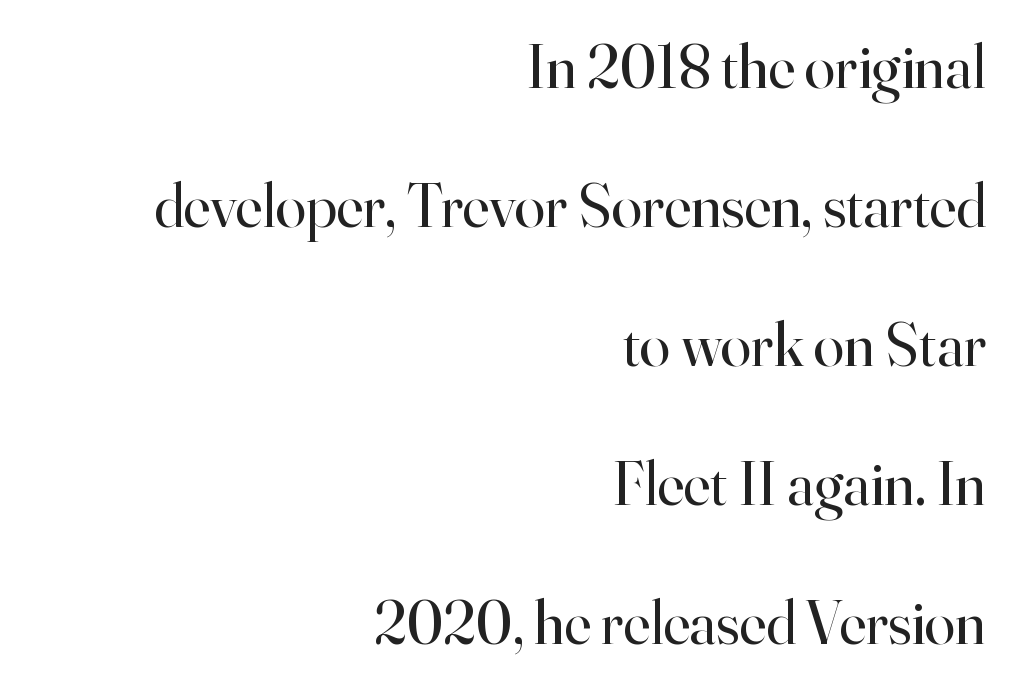
Q: Is the text bold? A: No.
Q: Is the text italic (slanted)? A: No, it is upright.
Q: Is the typeface a serif or a sans-serif typeface? A: Serif.
Q: Is the text underlined? A: No.
Q: How is the paragraph aligned? A: Right-aligned.
Q: Is the spacing between letters normal or unusually wide? A: Normal.
Q: Is the spacing between lines tight, normal or loose? A: Loose.
Q: Width (condensed, normal, or wide)? A: Normal.
Q: Stroke contrast? A: High.
Q: x-height? A: Small.
Q: Monospaced? A: No.
